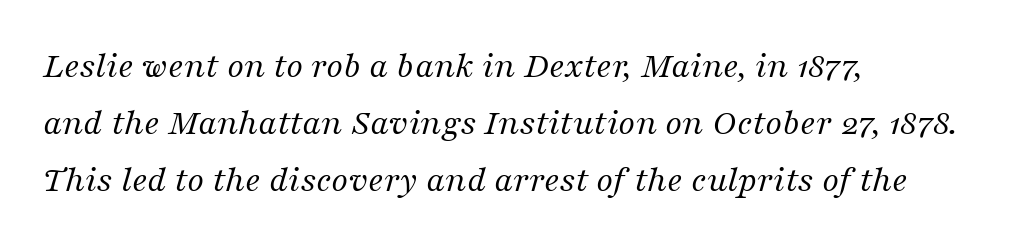
Q: Is the text bold? A: No.
Q: Is the text italic (slanted)? A: Yes, it leans right by about 16 degrees.
Q: Is the typeface a serif or a sans-serif typeface? A: Serif.
Q: Is the text underlined? A: No.
Q: How is the paragraph aligned? A: Left-aligned.
Q: Is the spacing between letters normal or unusually wide? A: Normal.
Q: Is the spacing between lines tight, normal or loose? A: Normal.
Q: Width (condensed, normal, or wide)? A: Normal.
Q: Stroke contrast? A: Medium.
Q: x-height? A: Medium.
Q: Monospaced? A: No.
